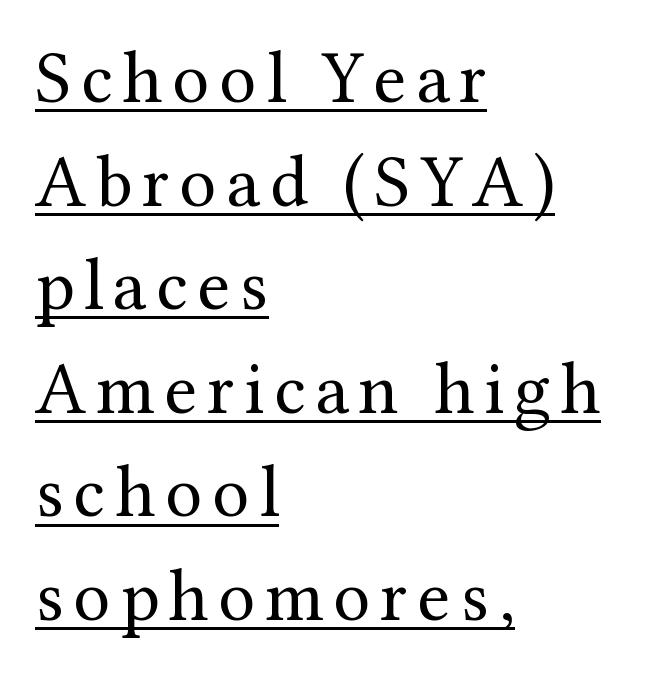
Beneath each row of characters lies a ruled line. This block has exactly the height ordinary leading produces. Is the block centered? No — it sits flush against the left margin. Is there any slant? The stems are plumb.
